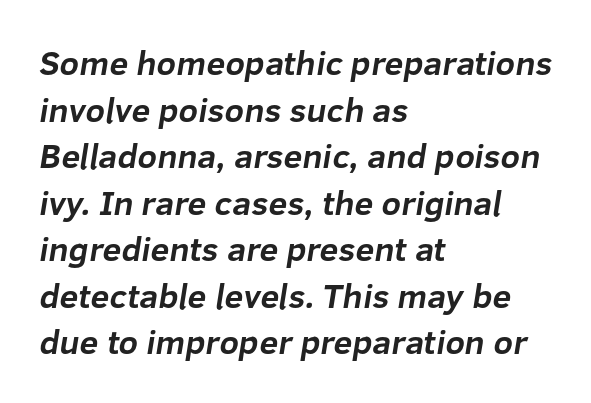
The image shows 34 px bold sans-serif type; set left-aligned, normal line spacing (1.37x), normal letter spacing, not underlined; low stroke contrast and a medium x-height.
